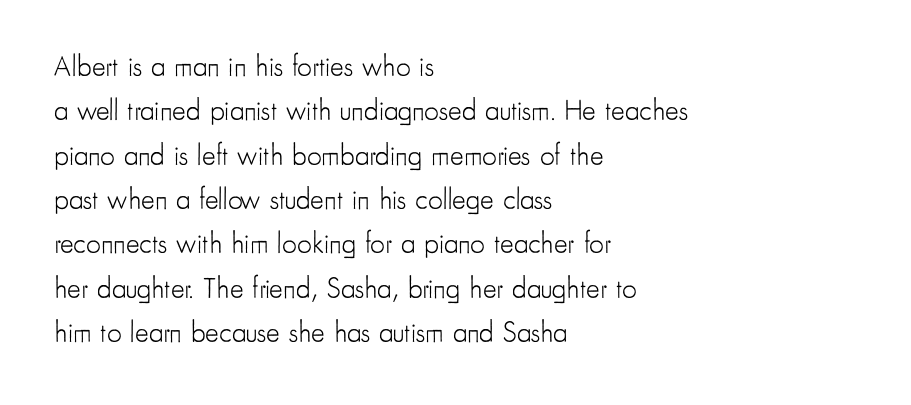
Q: Is the text bold? A: No.
Q: Is the text italic (slanted)? A: No, it is upright.
Q: Is the typeface a serif or a sans-serif typeface? A: Sans-serif.
Q: Is the text underlined? A: No.
Q: How is the paragraph aligned? A: Left-aligned.
Q: Is the spacing between letters normal or unusually wide? A: Normal.
Q: Is the spacing between lines tight, normal or loose? A: Normal.
Q: Width (condensed, normal, or wide)? A: Condensed.
Q: Stroke contrast? A: Low.
Q: x-height? A: Small.
Q: Monospaced? A: No.
